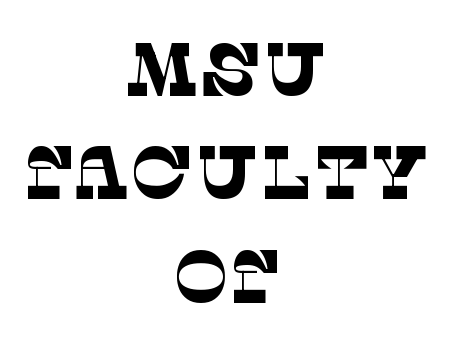
The gap between lines stays unmarked. Nothing unusual about the tracking: characters are spaced as the font intends. Layout note: lines centered. Rows of type keep a routine distance in the vertical direction. The cut favours lightness, reaching ordinary text weight at its darkest. Letterform terminals end in serifs throughout the passage.
